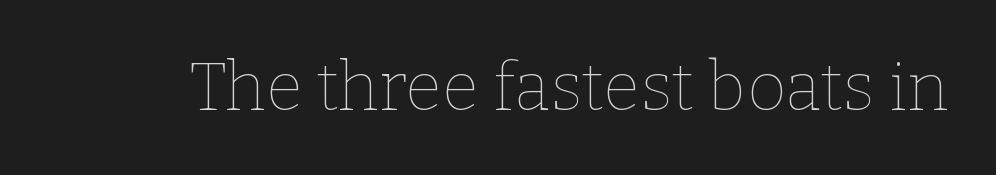
Character widths vary here, with narrow letters taking less room than wide ones. Nothing unusual about the tracking: characters are spaced as the font intends. Stem width sits at or under what a default text font uses. Posture: straight, roman, zero tilt. Has an underline been added? It has not.
